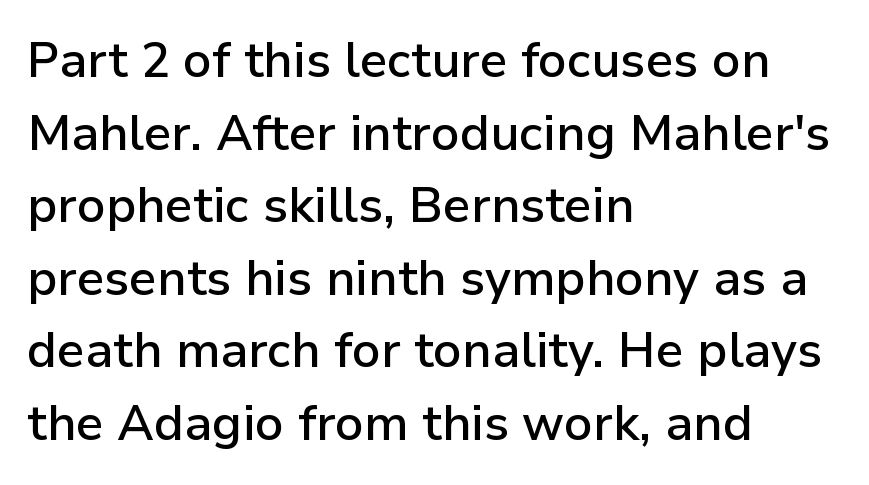
The image shows 49 px semibold sans-serif type, upright; set left-aligned, normal line spacing (1.48x), normal letter spacing, not underlined; low stroke contrast and a medium x-height.
